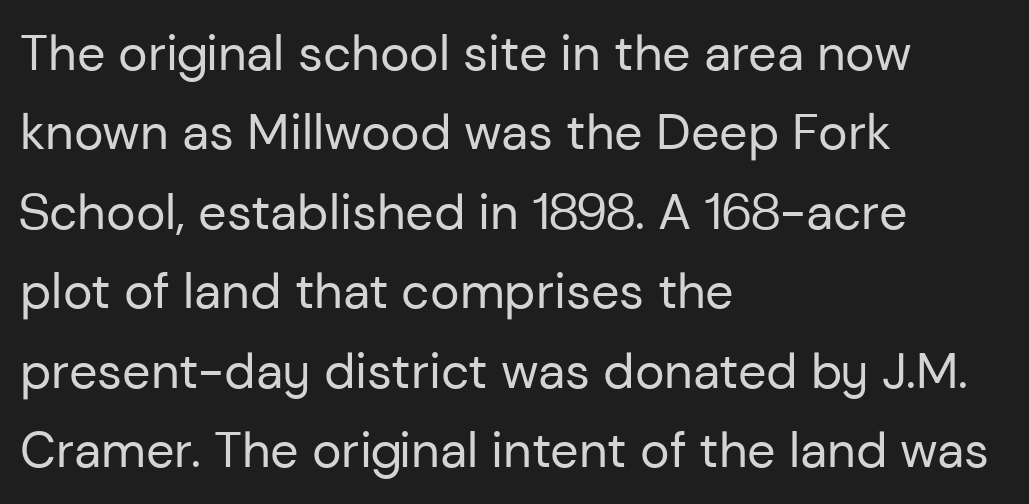
{"serif": "no", "italic": "no", "bold": "no", "weight": "regular", "width": "normal", "stroke_contrast": "low", "x_height": "medium", "monospaced": "no", "underline": "no", "align": "left", "line_spacing": "normal", "line_spacing_ratio": 1.59, "letter_spacing": "normal", "letter_spacing_em": 0.0, "glyph_px": 50}
